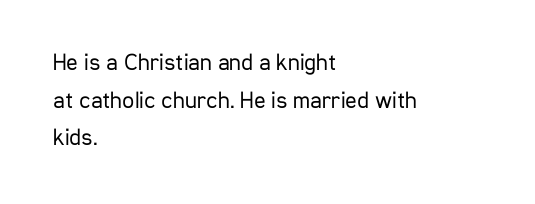
The image shows 24 px text type, upright; set left-aligned, normal line spacing (1.57x), normal letter spacing, not underlined.
